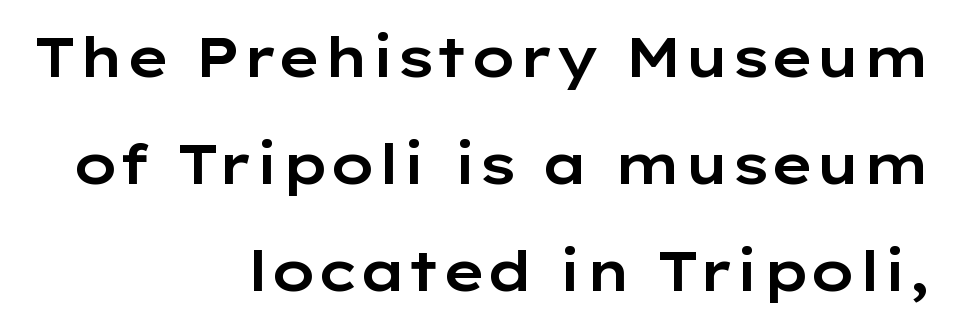
In terms of letterform style, serifs are entirely absent. Regarding leading, the lines here are spaced well apart. The passage shown is typed in a proportional face where columns would drift. A typesetter would call this zero additional tracking.
